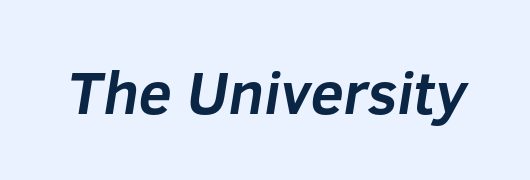
The specimen omits any rule beneath the text block's lines. The type is set solid horizontally, with unmodified tracking. A typesetter would call this proportional, since set widths differ per character. What kind of face is this? One without serifs — a sans. Plenty of ink on the page — the face is bold.
